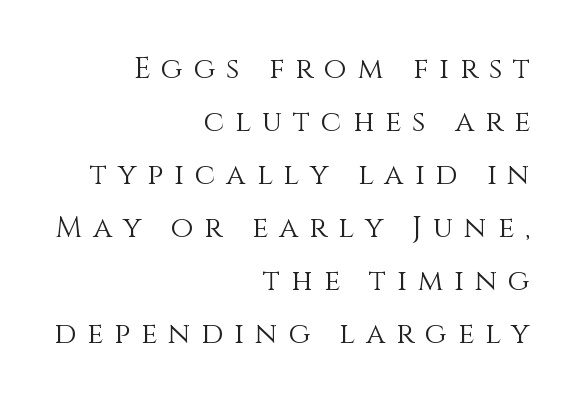
The image shows 29 px light type, upright; set right-aligned, line spacing 1.83x, unusually wide letter spacing (+0.38 em), not underlined; medium stroke contrast and a large x-height.
